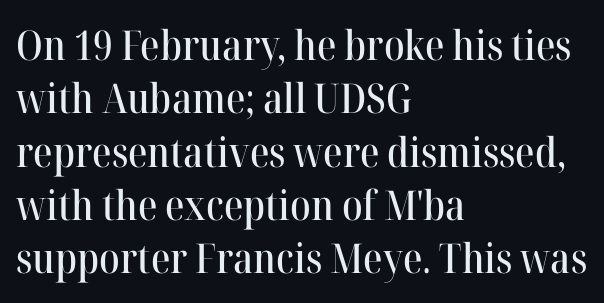
Honestly, there is no underline to notice here at all. Proportional: the letters do not fall into vertical columns. Does extra space separate the letters? No, they use regular spacing. Ordinary non-slanted type is in use.
